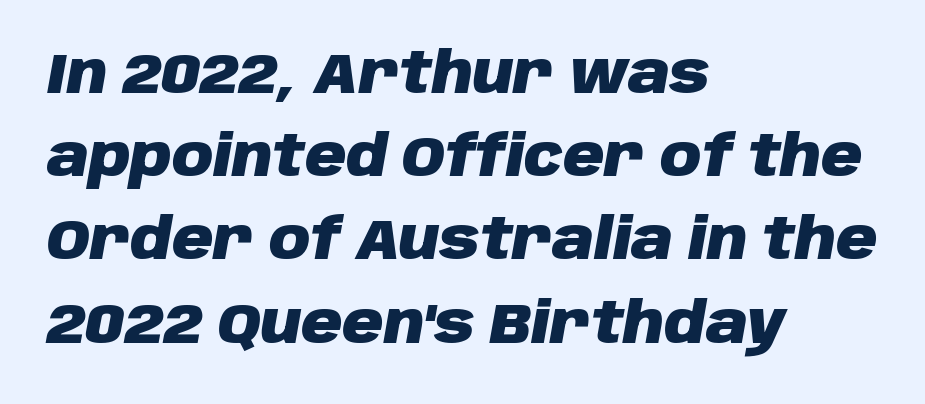
Summary of vertical rhythm: regular, with standard interline spacing. The lines in this sample share a left origin and differ only in where they stop. These lines keep a tight, regular rhythm from letter to letter. In terms of weight, the rendering is a true, heavy bold. Compared with ordinary roman type, these characters are visibly tilted. Nobody drew a line under any word here.
